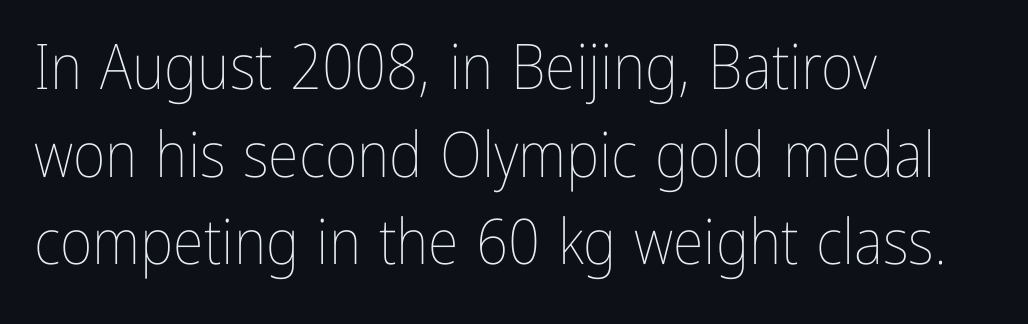
This sample has the flowing, uneven cadence of proportional lettering. Stroke mass is kept to a normal reading level or below. Anything drawn beneath the words? Only blank space. Characters remain perfectly vertical along every line. The space between consecutive lines is moderate.
